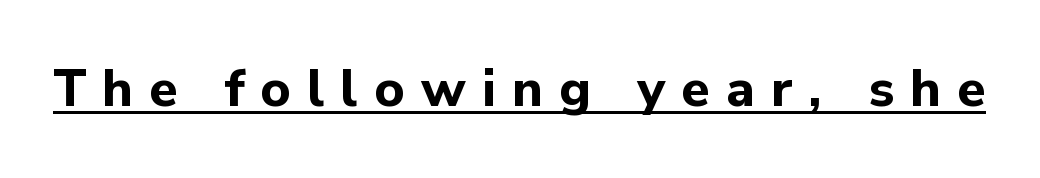
The image shows 52 px bold sans-serif type, upright; set unusually wide letter spacing (+0.31 em), underlined; low stroke contrast and a medium x-height.
